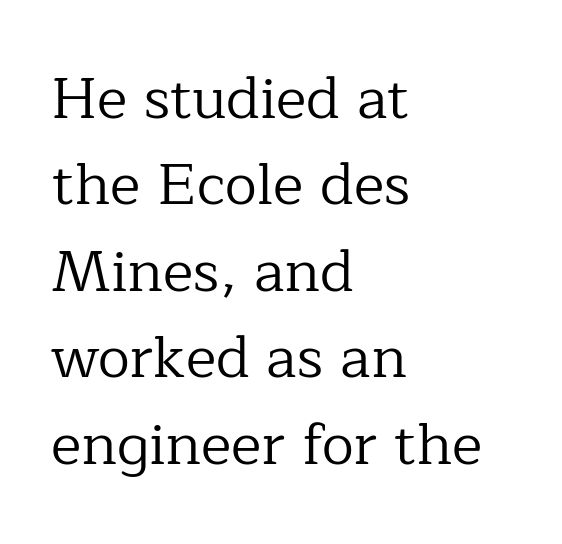
Plain, unruled lines of type. Is the stroke heavy? The answer is a plain regular-or-lighter. Quick note: not italic, upright. Words appear dense and cohesive because spacing is normal.
